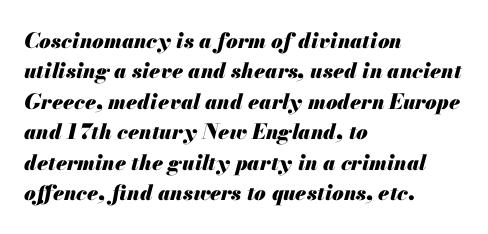
Q: Is the text bold? A: Yes.
Q: Is the text italic (slanted)? A: Yes, it leans right by about 13 degrees.
Q: Is the text underlined? A: No.
Q: How is the paragraph aligned? A: Left-aligned.
Q: Is the spacing between letters normal or unusually wide? A: Normal.
Q: Is the spacing between lines tight, normal or loose? A: Normal.
